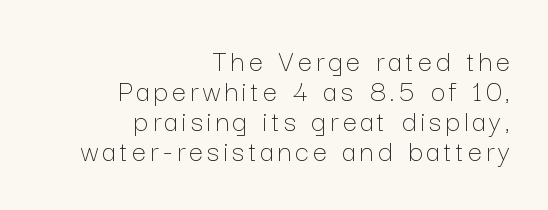
{"italic": "no", "bold": "no", "weight": "thin", "width": "normal", "stroke_contrast": "low", "x_height": "medium", "monospaced": "no", "underline": "no", "align": "right", "line_spacing": "tight", "line_spacing_ratio": 0.97, "glyph_px": 31}
